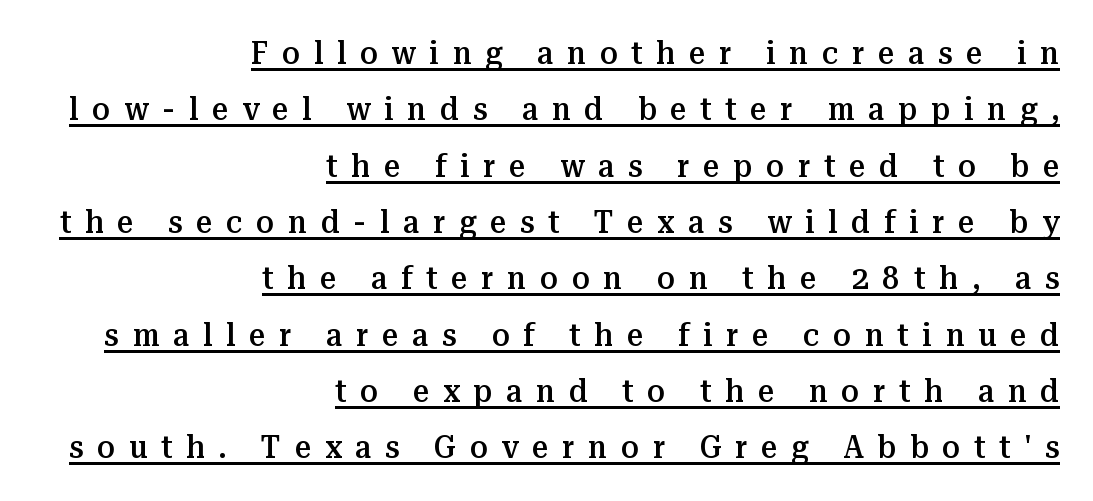
Q: Is the text bold? A: Semi-bold.
Q: Is the text italic (slanted)? A: No, it is upright.
Q: Is the typeface a serif or a sans-serif typeface? A: Serif.
Q: Is the text underlined? A: Yes.
Q: How is the paragraph aligned? A: Right-aligned.
Q: Is the spacing between letters normal or unusually wide? A: Unusually wide.
Q: Width (condensed, normal, or wide)? A: Normal.
Q: Stroke contrast? A: Medium.
Q: x-height? A: Medium.
Q: Monospaced? A: No.
